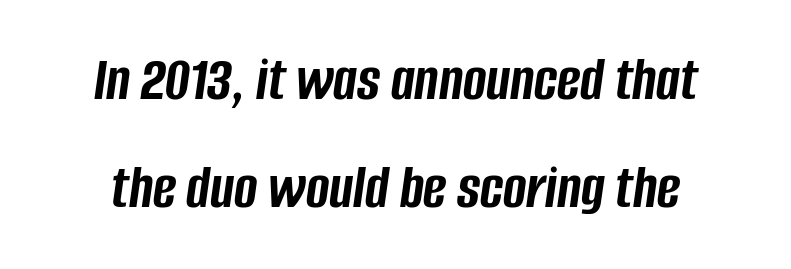
{"italic": "yes", "lean": "right", "slant_degrees": 8, "bold": "yes", "weight": "semibold", "width": "condensed", "stroke_contrast": "low", "x_height": "large", "monospaced": "no", "underline": "no", "line_spacing_ratio": 1.72, "letter_spacing": "normal", "letter_spacing_em": 0.0, "glyph_px": 63}
